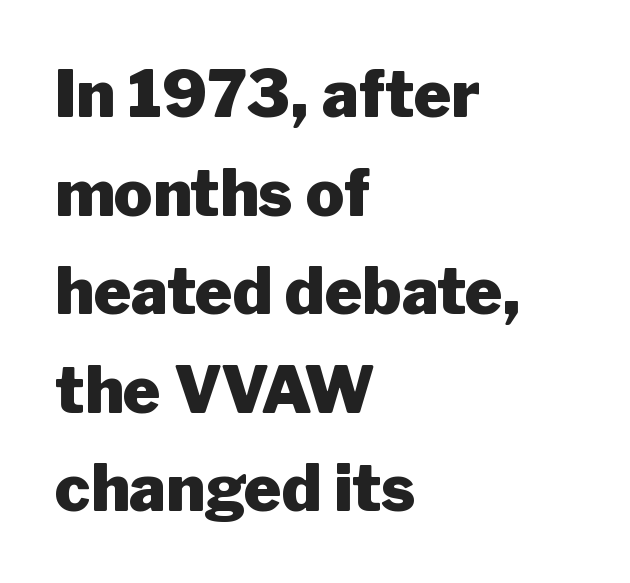
Q: Is the text bold? A: Yes.
Q: Is the text italic (slanted)? A: No, it is upright.
Q: Is the typeface a serif or a sans-serif typeface? A: Sans-serif.
Q: Is the text underlined? A: No.
Q: How is the paragraph aligned? A: Left-aligned.
Q: Is the spacing between letters normal or unusually wide? A: Normal.
Q: Is the spacing between lines tight, normal or loose? A: Normal.
Q: Width (condensed, normal, or wide)? A: Normal.
Q: Stroke contrast? A: Low.
Q: x-height? A: Medium.
Q: Monospaced? A: No.
